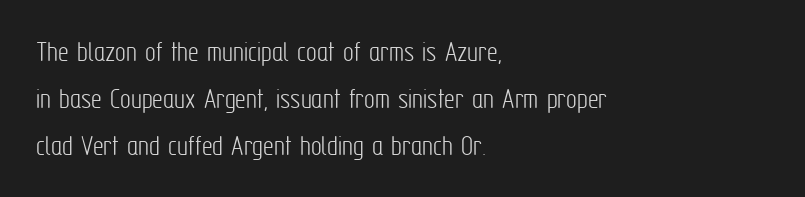
The image shows 30 px light, condensed sans-serif type, upright; set left-aligned, normal line spacing (1.56x), normal letter spacing, not underlined; low stroke contrast and a medium x-height.
